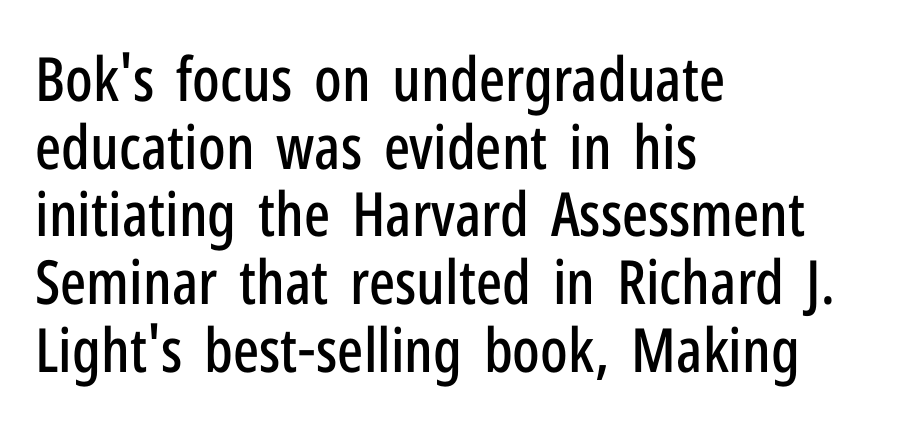
The image shows 61 px condensed sans-serif type, upright; set left-aligned, tight line spacing (1.11x), normal letter spacing, not underlined; low stroke contrast and a medium x-height.
